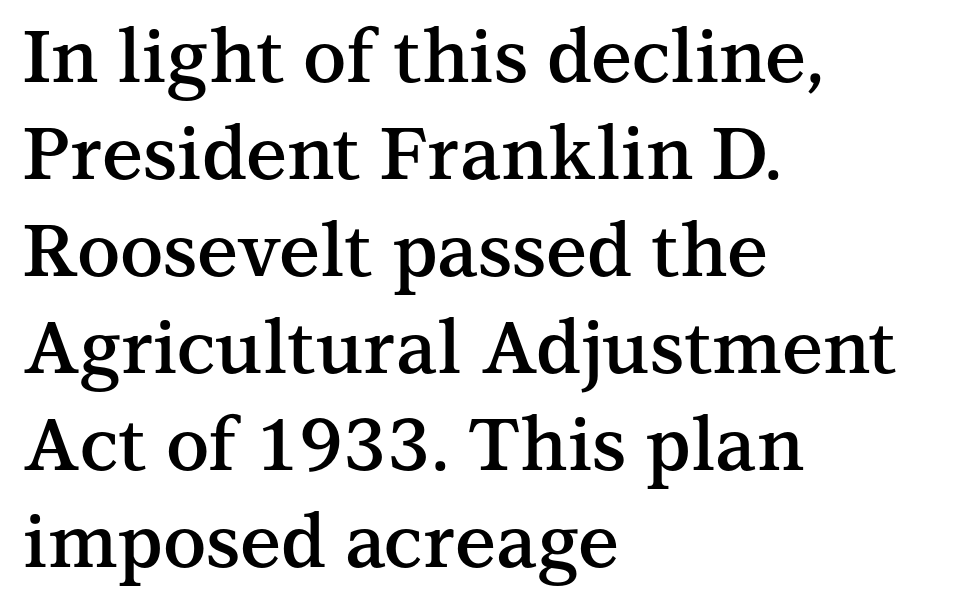
This rendering features lettering with no underline. You can tell it's not italic because the verticals are truly vertical. Heft: intermediate — a semibold. Typographically, this falls in the serif category. Reading down the column, the eye jumps a familiar distance to each next line. Do the characters align in a grid? No, the font is proportional.
